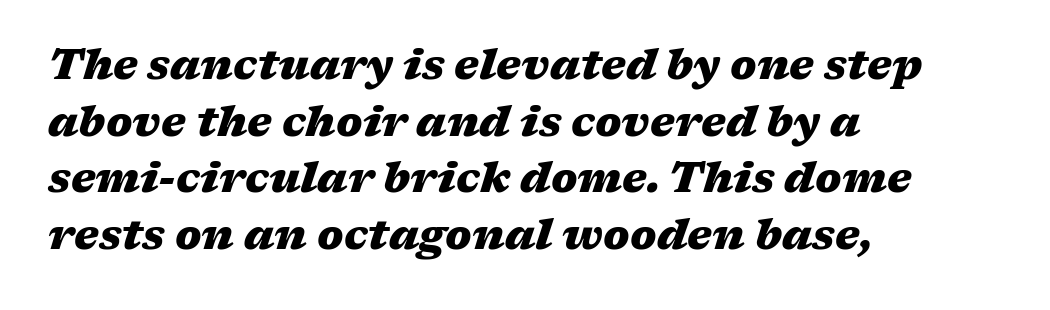
{"italic": "yes", "lean": "right", "slant_degrees": 17, "bold": "yes", "weight": "heavy", "width": "wide", "stroke_contrast": "medium", "x_height": "medium", "monospaced": "no", "underline": "no", "align": "left", "line_spacing": "normal", "line_spacing_ratio": 1.35, "letter_spacing": "normal", "letter_spacing_em": 0.0, "glyph_px": 42}
